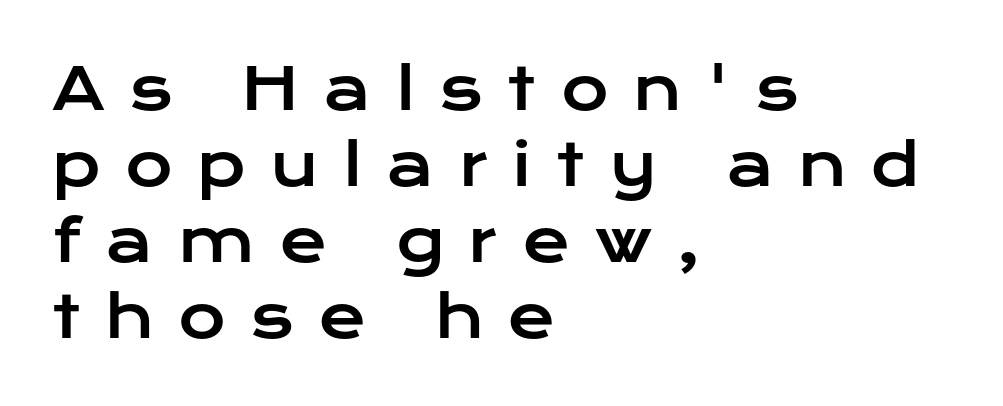
Glance below the letters and you will spot only blank space. Spacing verdict: proportional, widths tailored to each character. Line starts are locked; line ends wander. Spacing between characters has been opened up far beyond the box default. This is roman type, the default non-slanted kind.
